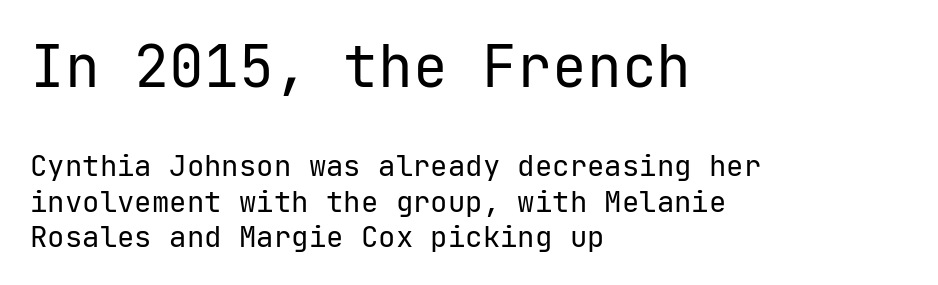
The image shows 58 px regular-weight sans-serif type, upright, monospaced; set left-aligned, line spacing 1.22x, normal letter spacing, not underlined; the first (top) block is 2.0x larger; low stroke contrast and a medium x-height.
